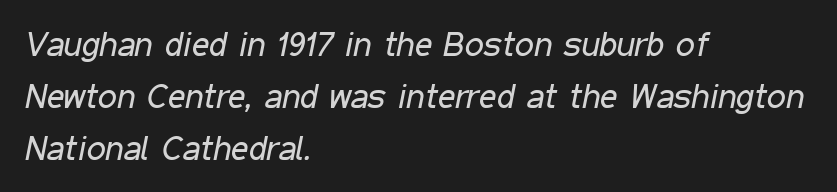
Caption: multi-line text, flush left, ragged right. No letter is thick-stroked: the sample isn't bold. Descender tails drop into unmarked territory. Is there much room between lines? A standard amount, neither cramped nor airy.
